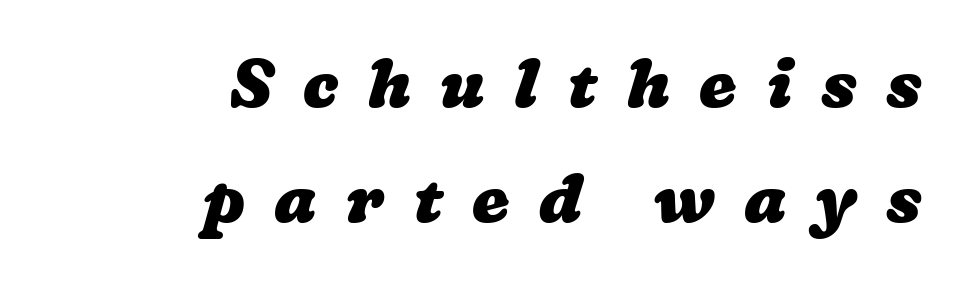
Decoration check: the copy has no underline. Proportional: the letters do not fall into vertical columns. Each word looks stretched out because of the extra space between its letters. Does the copy run flush right? Yes — the right margin is perfectly even. Pretty heavy lettering here — definitely bold.
